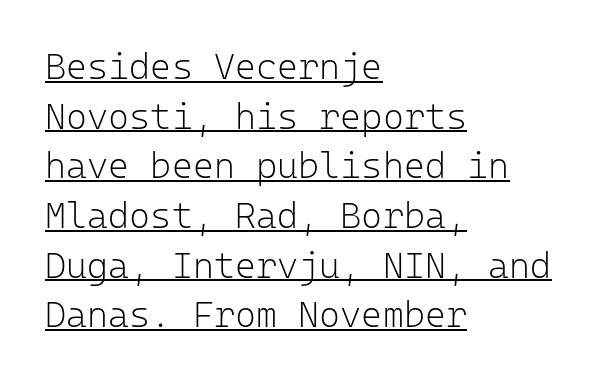
{"serif": "no", "italic": "no", "bold": "no", "weight": "light", "width": "normal", "stroke_contrast": "low", "x_height": "medium", "monospaced": "yes", "underline": "yes", "align": "left", "line_spacing": "normal", "line_spacing_ratio": 1.38, "letter_spacing": "normal", "letter_spacing_em": 0.0, "glyph_px": 36}
